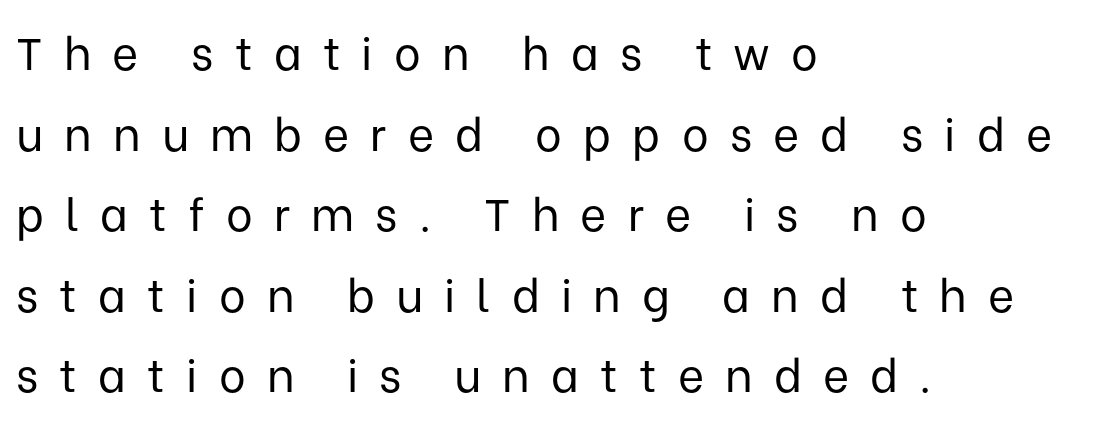
{"serif": "no", "italic": "no", "bold": "no", "weight": "regular", "width": "normal", "stroke_contrast": "low", "x_height": "medium", "monospaced": "no", "underline": "no", "align": "left", "line_spacing_ratio": 1.79, "letter_spacing": "wide", "letter_spacing_em": 0.47, "glyph_px": 45}
